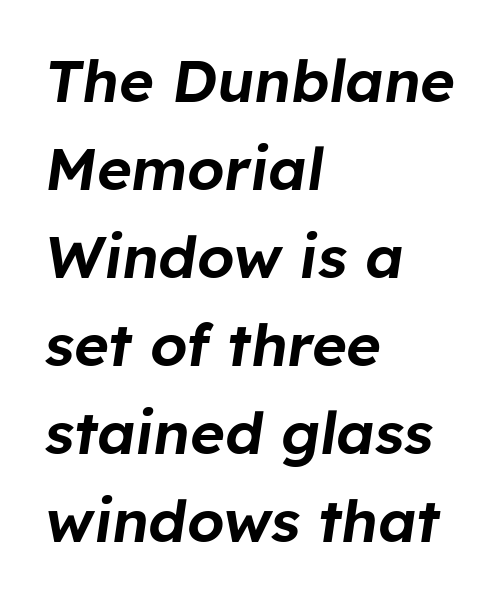
The whole block is typeset with a tilt. Anything drawn beneath the words? Only blank space. No extra tracking has been applied to these lines. Here the designer chose a conventional face with non-uniform glyph widths. The rag falls on the right side of this text block. Leading matches the norm, producing a regular column.
